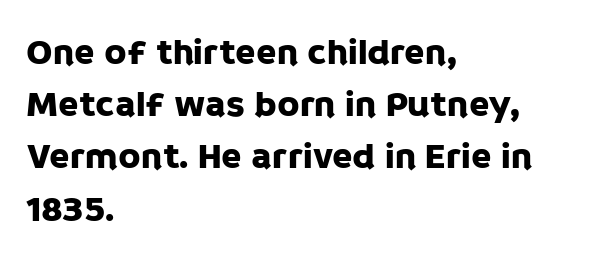
Q: Is the text italic (slanted)? A: No, it is upright.
Q: Is the typeface a serif or a sans-serif typeface? A: Sans-serif.
Q: Is the text underlined? A: No.
Q: How is the paragraph aligned? A: Left-aligned.
Q: Is the spacing between letters normal or unusually wide? A: Normal.
Q: Is the spacing between lines tight, normal or loose? A: Normal.
Q: Width (condensed, normal, or wide)? A: Normal.
Q: Stroke contrast? A: Low.
Q: x-height? A: Large.
Q: Monospaced? A: No.
